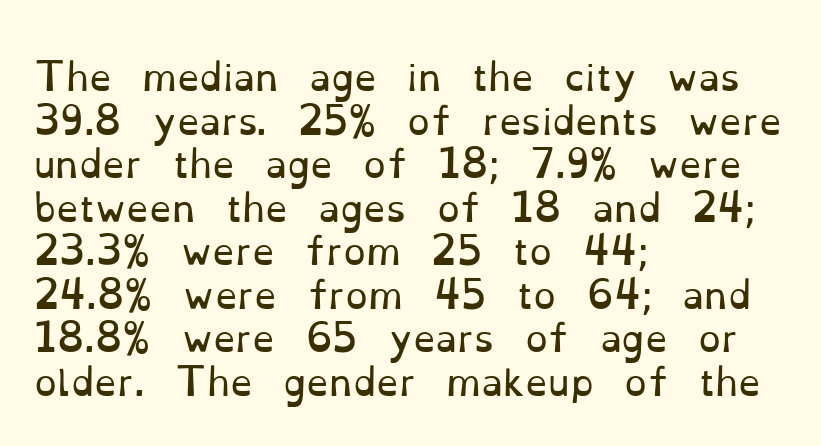
Words appear dense and cohesive because spacing is normal. Decoration check: the copy has no underline. Weight: not bold — regular or lighter. Line beginnings align vertically; line endings do not.
